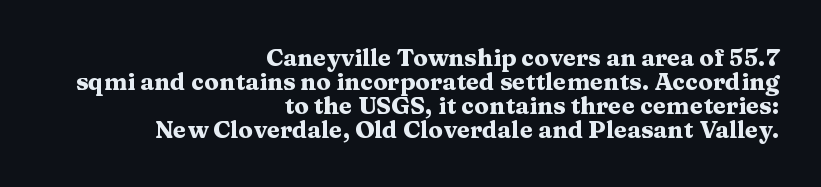
Q: Is the text bold? A: Yes.
Q: Is the text italic (slanted)? A: No, it is upright.
Q: Is the text underlined? A: No.
Q: How is the paragraph aligned? A: Right-aligned.
Q: Is the spacing between letters normal or unusually wide? A: Normal.
Q: Is the spacing between lines tight, normal or loose? A: Tight.
